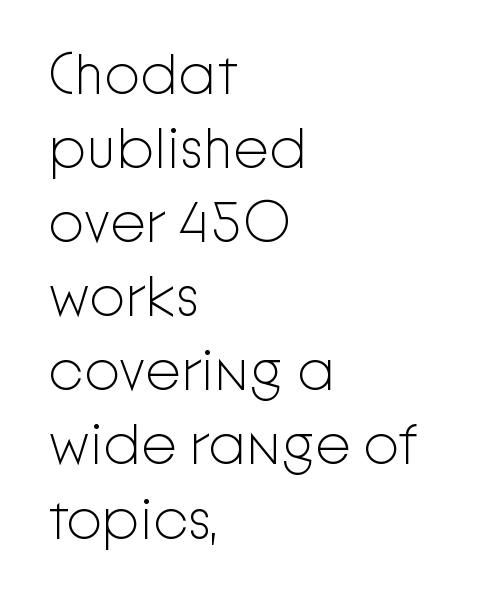
The image shows 57 px light sans-serif type, upright; set left-aligned, normal line spacing (1.3x), normal letter spacing, not underlined; low stroke contrast and a medium x-height.
